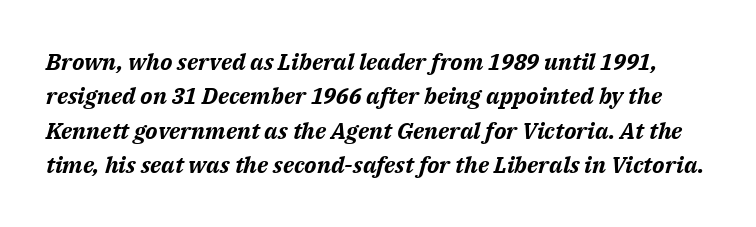
{"italic": "yes", "lean": "right", "slant_degrees": 14, "bold": "yes", "underline": "no", "line_spacing": "normal", "line_spacing_ratio": 1.5, "letter_spacing": "normal", "letter_spacing_em": 0.0, "glyph_px": 23}
